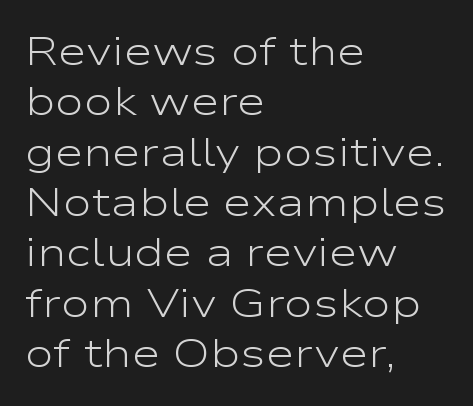
The image shows 39 px light, wide sans-serif type, upright; set left-aligned, normal line spacing (1.29x), normal letter spacing, not underlined; low stroke contrast and a medium x-height.
